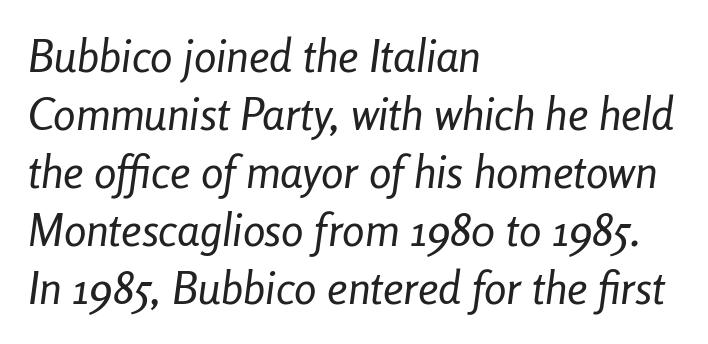
Q: Is the text bold? A: No.
Q: Is the text italic (slanted)? A: Yes, it leans right by about 8 degrees.
Q: Is the text underlined? A: No.
Q: How is the paragraph aligned? A: Left-aligned.
Q: Is the spacing between letters normal or unusually wide? A: Normal.
Q: Is the spacing between lines tight, normal or loose? A: Normal.
Q: Width (condensed, normal, or wide)? A: Condensed.
Q: Stroke contrast? A: Low.
Q: x-height? A: Medium.
Q: Monospaced? A: No.
